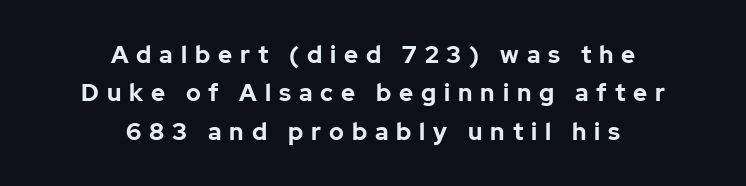
Q: Is the text bold? A: Yes.
Q: Is the text italic (slanted)? A: No, it is upright.
Q: Is the text underlined? A: No.
Q: How is the paragraph aligned? A: Centered.
Q: Is the spacing between letters normal or unusually wide? A: Unusually wide.
Q: Is the spacing between lines tight, normal or loose? A: Normal.
